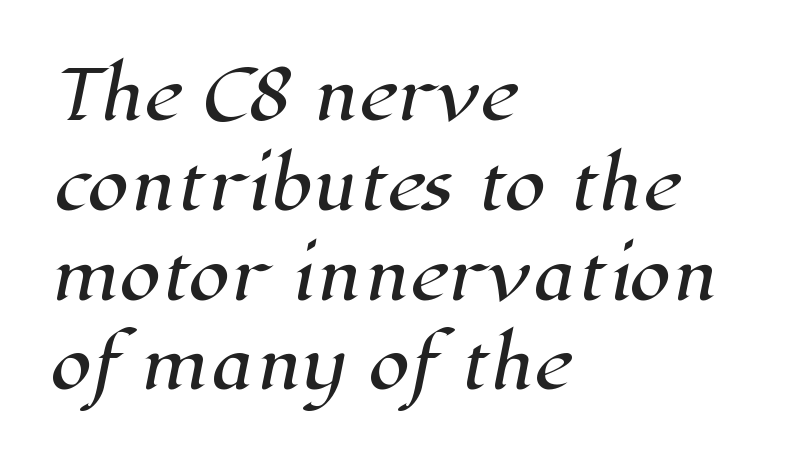
Q: Is the typeface a serif or a sans-serif typeface? A: Serif.
Q: Is the text underlined? A: No.
Q: How is the paragraph aligned? A: Left-aligned.
Q: Is the spacing between letters normal or unusually wide? A: Normal.
Q: Is the spacing between lines tight, normal or loose? A: Normal.
Q: Width (condensed, normal, or wide)? A: Normal.
Q: Stroke contrast? A: High.
Q: x-height? A: Medium.
Q: Monospaced? A: No.
